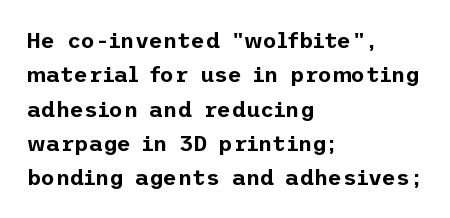
Q: Is the text italic (slanted)? A: No, it is upright.
Q: Is the text underlined? A: No.
Q: How is the paragraph aligned? A: Left-aligned.
Q: Is the spacing between letters normal or unusually wide? A: Normal.
Q: Is the spacing between lines tight, normal or loose? A: Normal.
